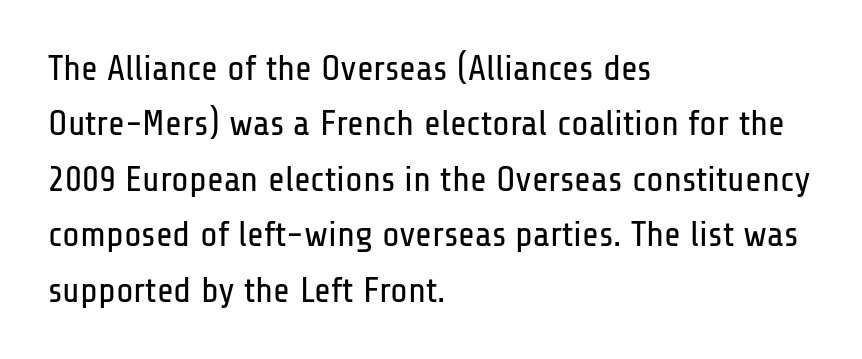
{"serif": "no", "italic": "no", "bold": "no", "weight": "regular", "width": "condensed", "stroke_contrast": "low", "x_height": "medium", "monospaced": "no", "underline": "no", "align": "left", "line_spacing": "normal", "line_spacing_ratio": 1.54, "letter_spacing": "normal", "letter_spacing_em": 0.0, "glyph_px": 36}
